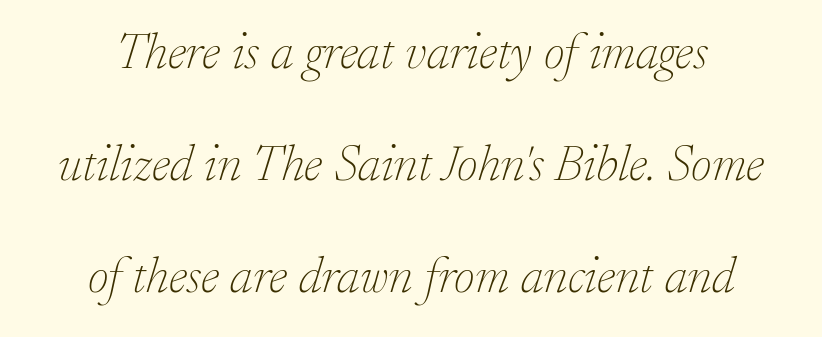
The image shows 51 px thin serif type, italic (leaning right); set centered, loose line spacing (2.2x), normal letter spacing, not underlined; low stroke contrast and a small x-height.
